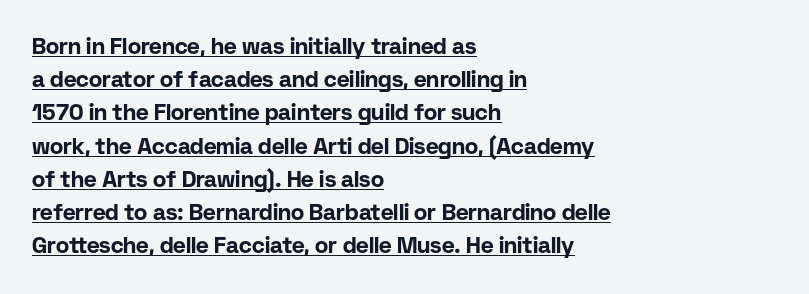
The image shows 22 px bold type, upright; set left-aligned, normal line spacing (1.51x), normal letter spacing, underlined.
